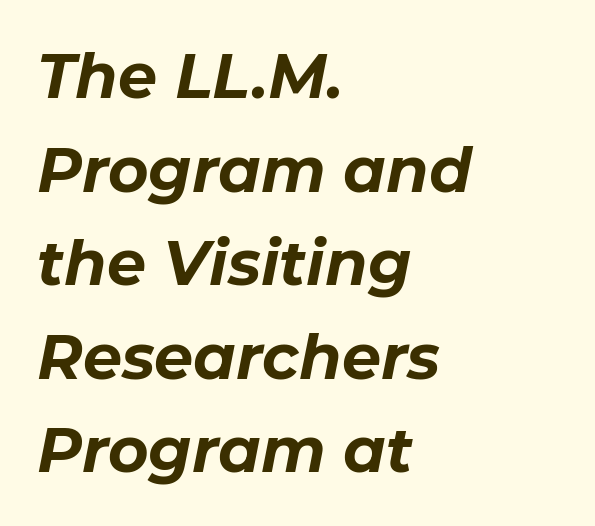
The image shows 62 px bold type, italic (leaning right); set left-aligned, normal line spacing (1.51x), normal letter spacing, not underlined; low stroke contrast and a medium x-height.
